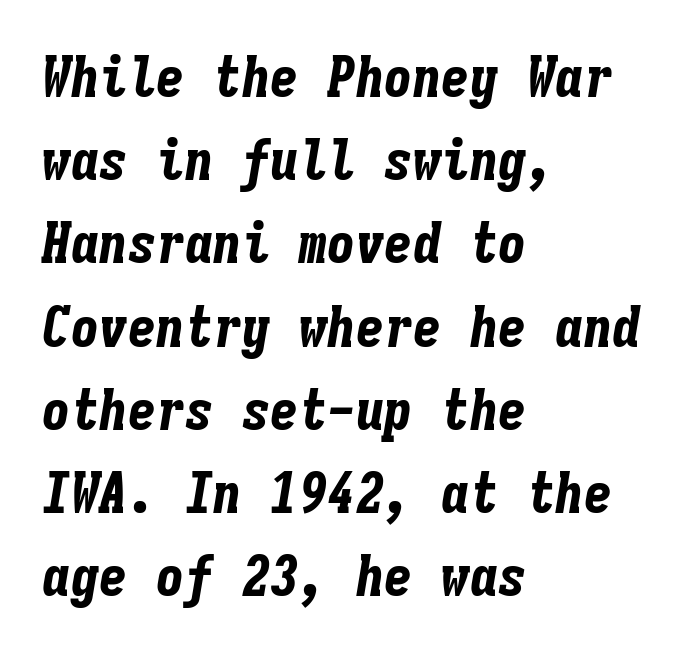
{"italic": "yes", "lean": "right", "slant_degrees": 9, "bold": "yes", "weight": "bold", "width": "condensed", "stroke_contrast": "low", "x_height": "medium", "monospaced": "yes", "underline": "no", "align": "left", "line_spacing": "normal", "line_spacing_ratio": 1.46, "letter_spacing": "normal", "letter_spacing_em": 0.0, "glyph_px": 57}
